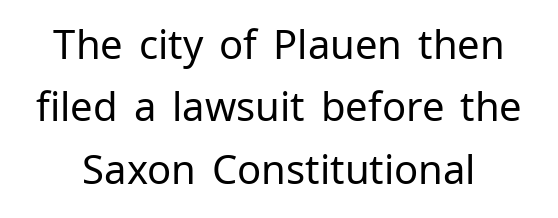
{"serif": "no", "italic": "no", "bold": "no", "weight": "regular", "width": "normal", "stroke_contrast": "low", "x_height": "medium", "monospaced": "no", "underline": "no", "line_spacing": "normal", "line_spacing_ratio": 1.56, "letter_spacing": "normal", "letter_spacing_em": 0.0, "glyph_px": 40}
